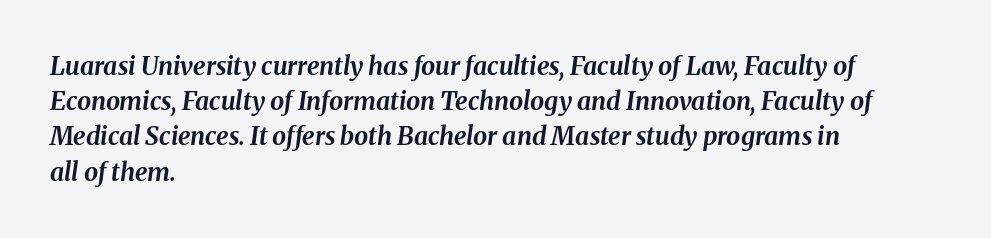
Caption: multi-line text, flush left, ragged right. Strokes here are thick enough to call this a true bold. Spacing between characters is what you'd get straight out of the box. Words float on clear page, feet unadorned.
